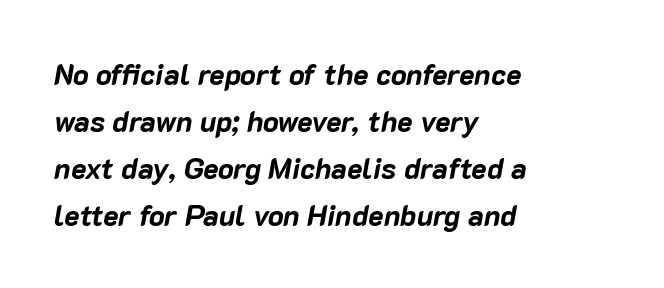
{"italic": "yes", "lean": "right", "slant_degrees": 10, "bold": "yes", "weight": "bold", "width": "normal", "stroke_contrast": "low", "x_height": "medium", "monospaced": "no", "underline": "no", "align": "left", "line_spacing": "normal", "line_spacing_ratio": 1.62, "letter_spacing": "normal", "letter_spacing_em": 0.0, "glyph_px": 29}
